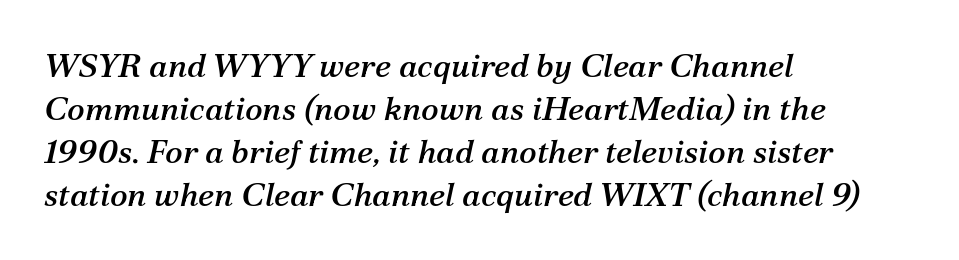
Q: Is the text italic (slanted)? A: Yes, it leans right by about 12 degrees.
Q: Is the typeface a serif or a sans-serif typeface? A: Serif.
Q: Is the text underlined? A: No.
Q: How is the paragraph aligned? A: Left-aligned.
Q: Is the spacing between letters normal or unusually wide? A: Normal.
Q: Is the spacing between lines tight, normal or loose? A: Normal.
Q: Width (condensed, normal, or wide)? A: Normal.
Q: Stroke contrast? A: Medium.
Q: x-height? A: Medium.
Q: Monospaced? A: No.
